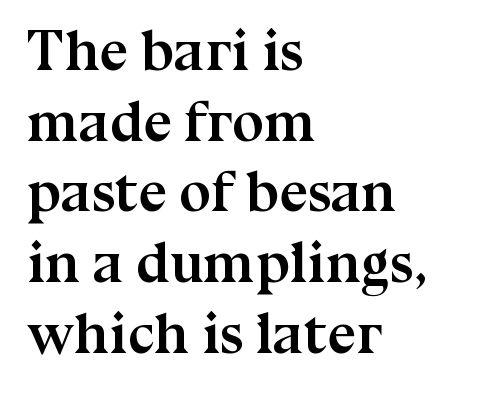
Nothing unusual about the tracking: characters are spaced as the font intends. These lines stack with their left ends in a neat column. Plain, unruled lines of type. I'd describe the lettering as bold — thick and assertive.
